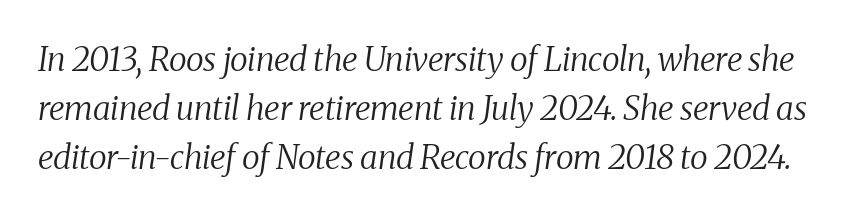
Q: Is the text bold? A: No.
Q: Is the text italic (slanted)? A: Yes, it leans right by about 8 degrees.
Q: Is the typeface a serif or a sans-serif typeface? A: Serif.
Q: Is the text underlined? A: No.
Q: Is the spacing between letters normal or unusually wide? A: Normal.
Q: Is the spacing between lines tight, normal or loose? A: Normal.
Q: Width (condensed, normal, or wide)? A: Normal.
Q: Stroke contrast? A: Medium.
Q: x-height? A: Medium.
Q: Monospaced? A: No.
